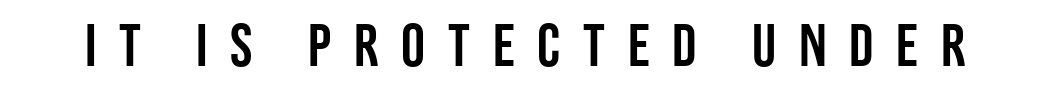
{"serif": "no", "italic": "no", "width": "condensed", "stroke_contrast": "low", "x_height": "large", "monospaced": "no", "underline": "no", "letter_spacing": "wide", "letter_spacing_em": 0.38, "glyph_px": 60}
